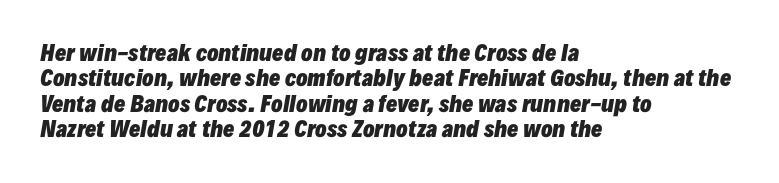
The image shows 21 px bold type, italic (leaning right); set left-aligned, line spacing 1.21x, normal letter spacing, not underlined.
